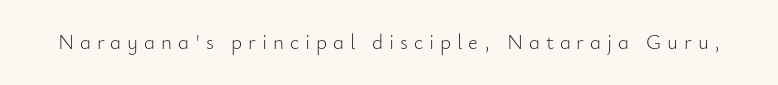
{"italic": "no", "bold": "no", "underline": "no", "letter_spacing": "wide", "letter_spacing_em": 0.28, "glyph_px": 21}
